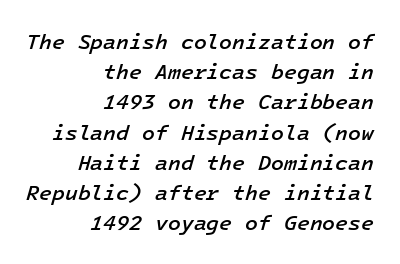
The text block is weighted toward the right margin, trailing off unevenly leftward. Spacing between characters is what you'd get straight out of the box. Slanted lettering throughout. Notice the strokes are somewhat thickened but not fully heavy: this is a semibold.
